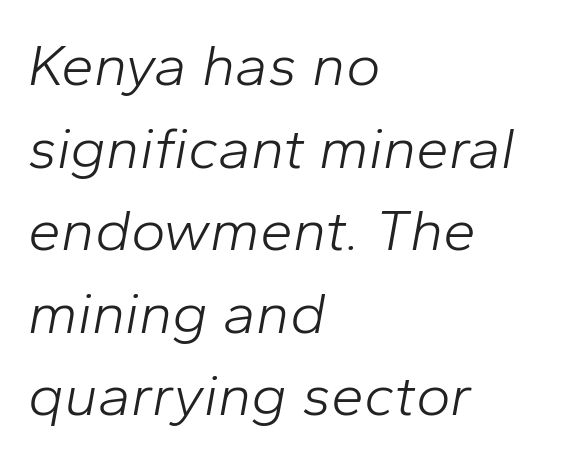
Look at the tracking — it's just the regular setting, nothing added. The face looks like a standard text weight, possibly lighter. An italicized treatment has been applied to the whole sample. Line starts are locked; line ends wander. The foot of each line stays bare and open.
